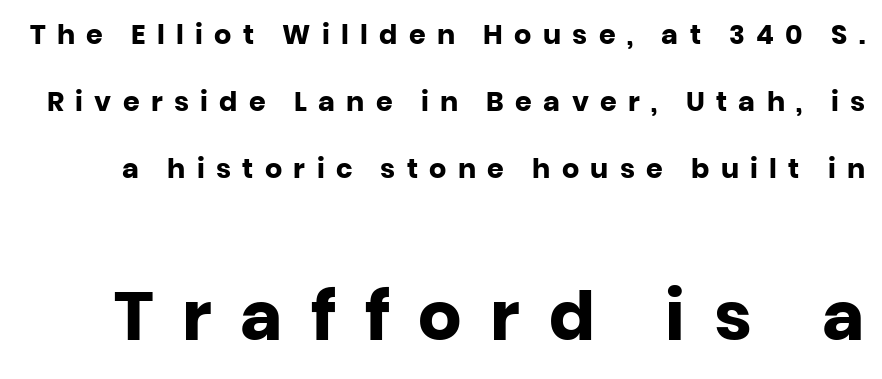
{"serif": "no", "italic": "no", "bold": "yes", "weight": "heavy", "width": "normal", "stroke_contrast": "low", "x_height": "large", "monospaced": "no", "underline": "no", "line_spacing": "loose", "line_spacing_ratio": 2.48, "letter_spacing": "wide", "letter_spacing_em": 0.42, "larger_block": "second", "size_ratio": 2.52, "glyph_px": 68}
